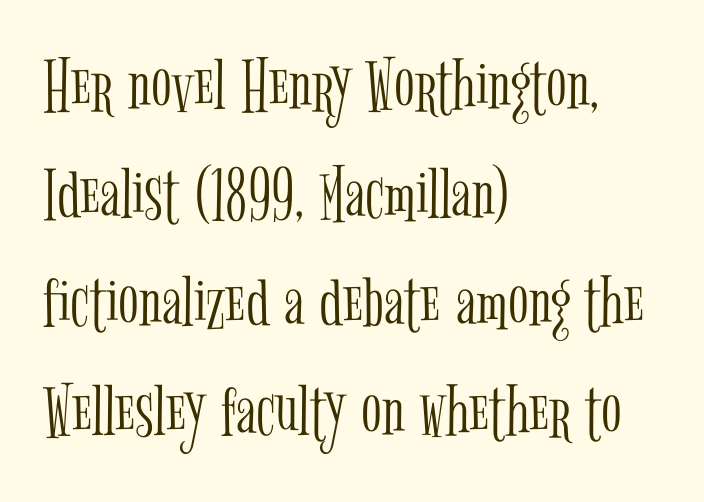
No extra ink here — the face is not bold. What stands out about the letter spacing? Nothing — it is the standard amount. Italic: no, the glyphs are upright roman. Is the block centered? No — it sits flush against the left margin. Proportional: the letters do not fall into vertical columns. The leading is moderate, giving the passage an even texture.
